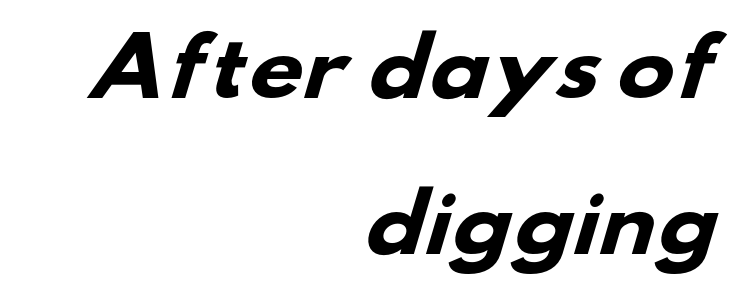
{"serif": "no", "bold": "yes", "weight": "heavy", "width": "wide", "stroke_contrast": "low", "x_height": "small", "monospaced": "no", "underline": "no", "align": "right", "line_spacing": "loose", "line_spacing_ratio": 2.02, "letter_spacing": "normal", "letter_spacing_em": 0.0, "glyph_px": 77}
